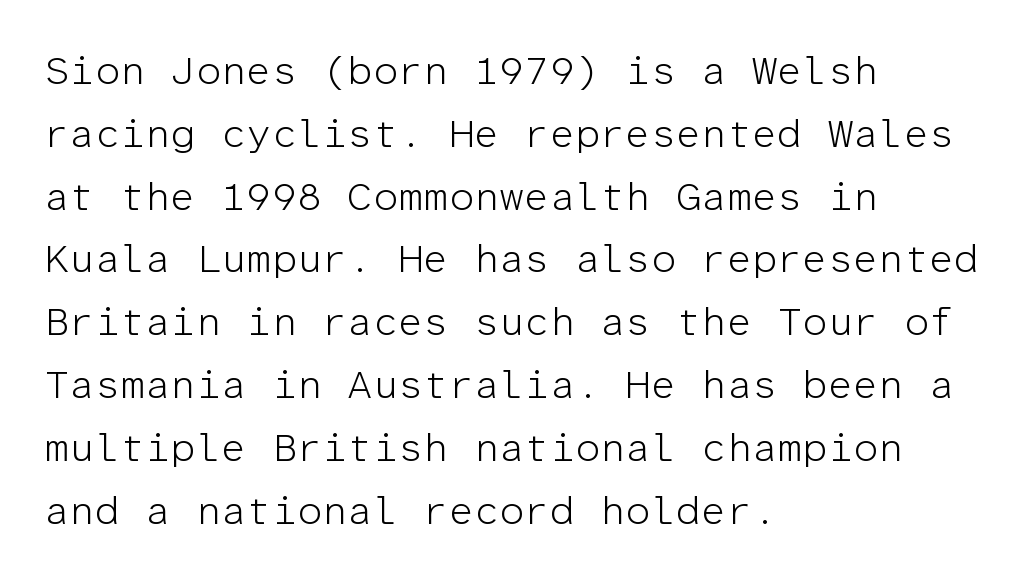
Whoever set this chose a conventional vertical rhythm. Each line starts at the same left margin while the right side varies. Stems here are at most as thick as an everyday book face. Posture: straight, roman, zero tilt.
